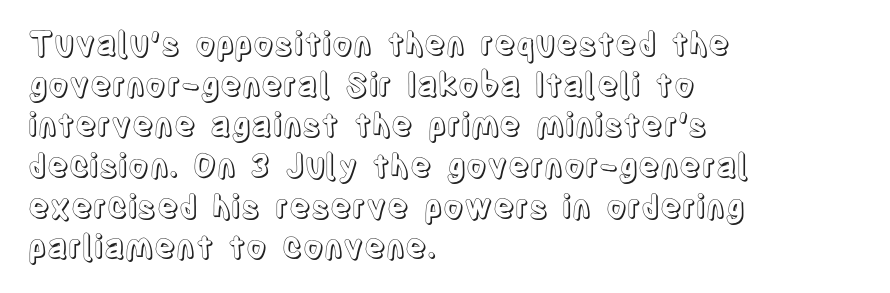
{"italic": "no", "width": "condensed", "x_height": "large", "monospaced": "no", "underline": "no", "align": "left", "line_spacing": "normal", "line_spacing_ratio": 1.27, "letter_spacing": "normal", "letter_spacing_em": 0.0, "glyph_px": 32}
